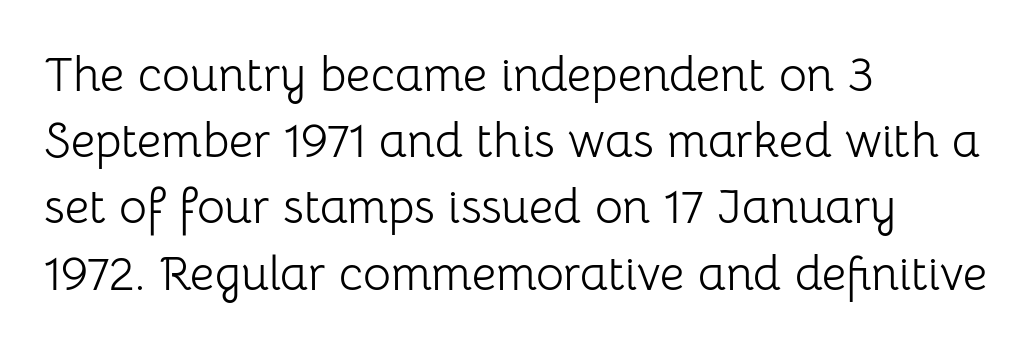
{"serif": "no", "italic": "no", "bold": "no", "weight": "light", "width": "normal", "stroke_contrast": "low", "x_height": "medium", "monospaced": "no", "underline": "no", "align": "left", "line_spacing": "normal", "line_spacing_ratio": 1.38, "letter_spacing": "normal", "letter_spacing_em": 0.0, "glyph_px": 48}
